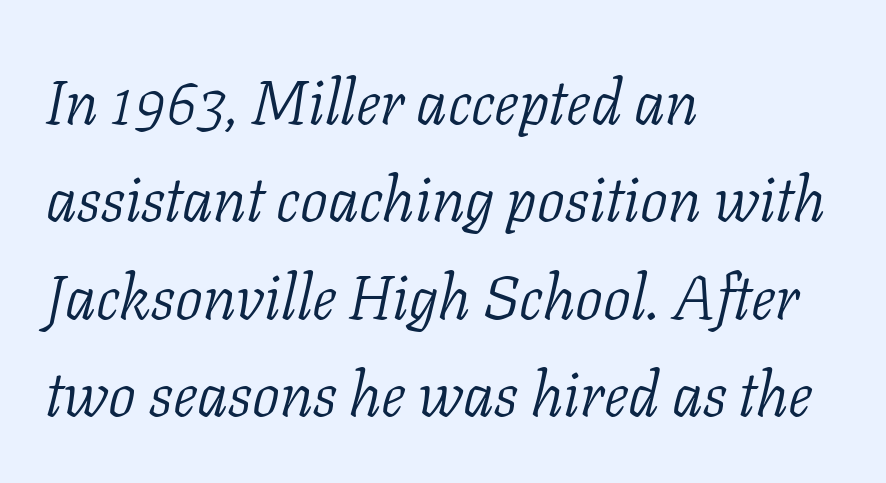
No chunkiness to these letters — they're not bold. This rendering uses left alignment, leaving the right contour irregular. The foot of each line stays bare and open. Unlike a clean sans, this face finishes its strokes with serifs.
